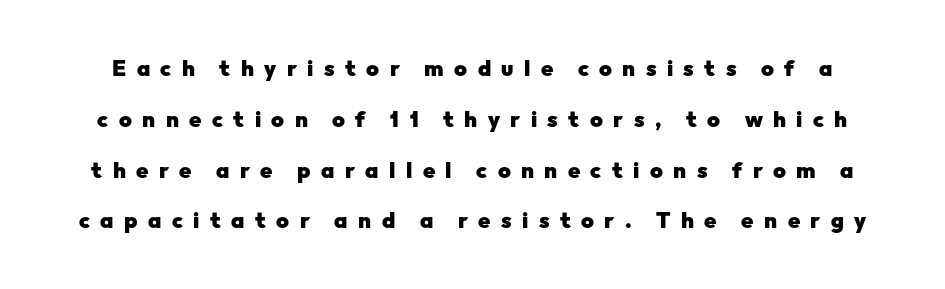
Q: Is the text bold? A: Yes.
Q: Is the text italic (slanted)? A: No, it is upright.
Q: Is the text underlined? A: No.
Q: Is the spacing between letters normal or unusually wide? A: Unusually wide.
Q: Is the spacing between lines tight, normal or loose? A: Loose.
